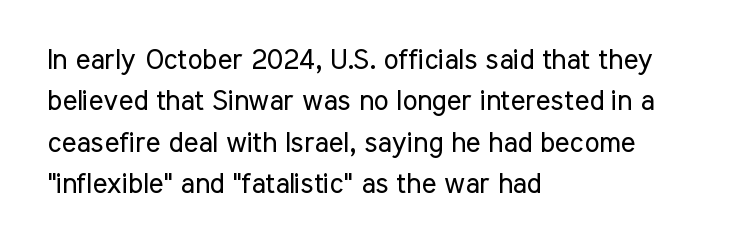
The image shows 28 px regular-weight, condensed sans-serif type, upright; set left-aligned, normal line spacing (1.48x), normal letter spacing, not underlined; low stroke contrast and a medium x-height.
